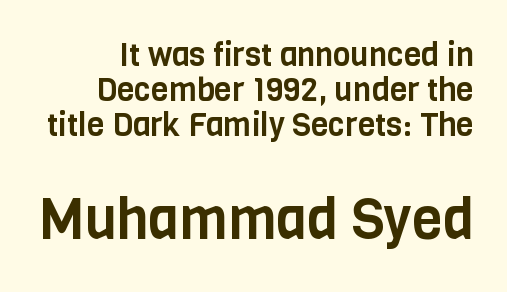
Anything drawn beneath the words? Only blank space. This sample uses an upright cut, with every glyph sitting square on the baseline. The face used here is rendered with its standard letterfit. Each letter keeps its own natural width here, so spacing adapts to shape. The type family on display is of the sans-serif kind.
